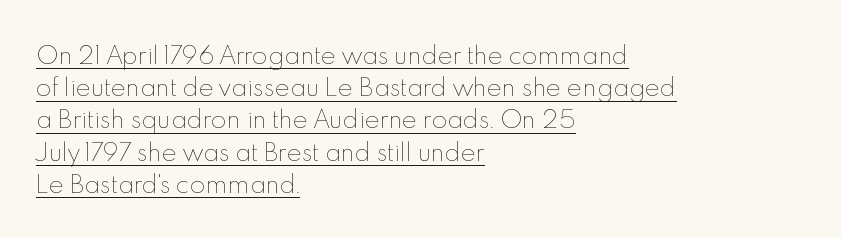
The lettering stays uniformly vertical, giving the passage a roman look. The vertical gap from one line to the next is medium. Heaviness? Minimal to ordinary, like unemphasized prose. Somebody hit Ctrl+U on this one — the words are underlined.
